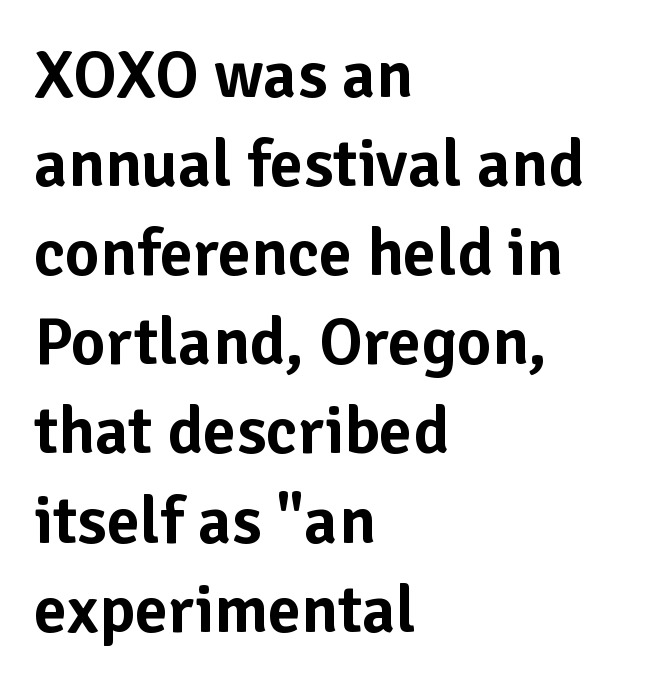
The image shows 67 px sans-serif type, upright; set left-aligned, normal line spacing (1.33x), normal letter spacing, not underlined; low stroke contrast and a medium x-height.
